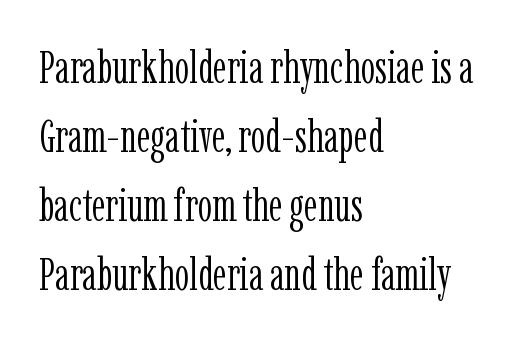
{"serif": "yes", "italic": "no", "bold": "no", "weight": "light", "width": "condensed", "stroke_contrast": "low", "x_height": "medium", "monospaced": "no", "underline": "no", "align": "left", "line_spacing": "normal", "line_spacing_ratio": 1.5, "letter_spacing": "normal", "letter_spacing_em": 0.0, "glyph_px": 46}
